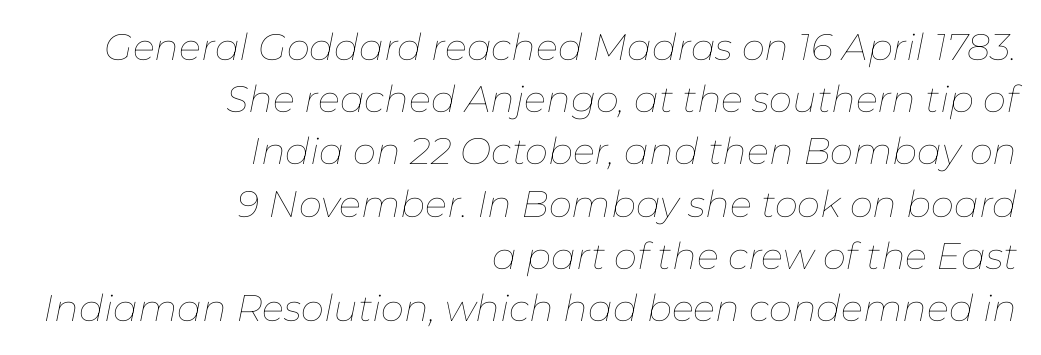
Q: Is the text bold? A: No.
Q: Is the text italic (slanted)? A: Yes, it leans right by about 11 degrees.
Q: Is the text underlined? A: No.
Q: How is the paragraph aligned? A: Right-aligned.
Q: Is the spacing between letters normal or unusually wide? A: Normal.
Q: Is the spacing between lines tight, normal or loose? A: Normal.
Q: Width (condensed, normal, or wide)? A: Normal.
Q: Stroke contrast? A: Low.
Q: x-height? A: Medium.
Q: Monospaced? A: No.
